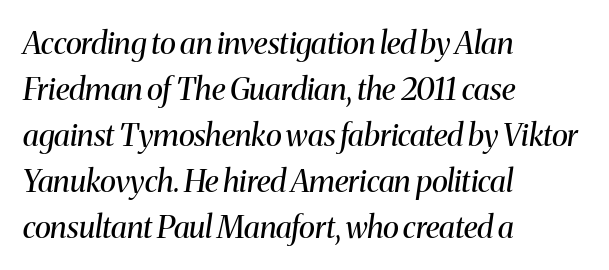
The image shows 31 px regular-weight serif type, italic (leaning right); set left-aligned, normal line spacing (1.48x), normal letter spacing, not underlined; medium stroke contrast and a medium x-height.
